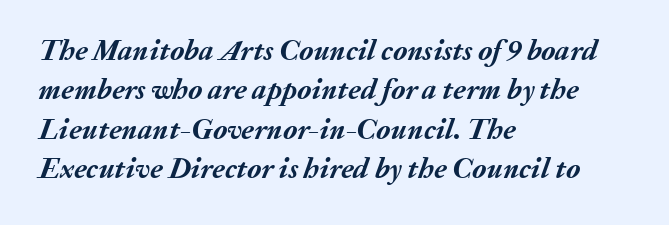
This sample has the flowing, uneven cadence of proportional lettering. The gaps between neighbouring characters are ordinary and unremarkable. This rendering features lettering with no underline. The compositor pushed each line to the left boundary. Heft: maximum for text — a bold.
